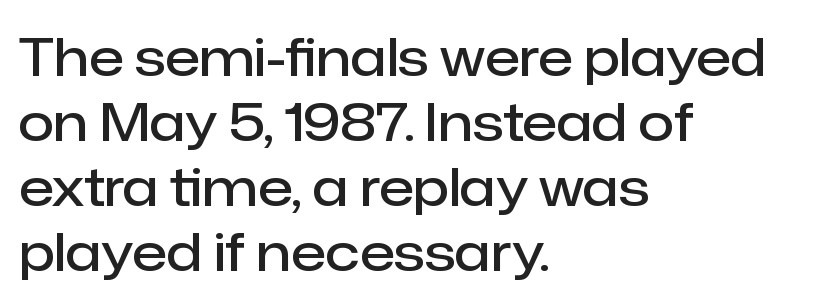
{"serif": "no", "italic": "no", "bold": "semi", "weight": "semibold", "width": "normal", "stroke_contrast": "low", "x_height": "medium", "monospaced": "no", "underline": "no", "align": "left", "line_spacing": "normal", "line_spacing_ratio": 1.25, "letter_spacing": "normal", "letter_spacing_em": 0.0, "glyph_px": 52}
